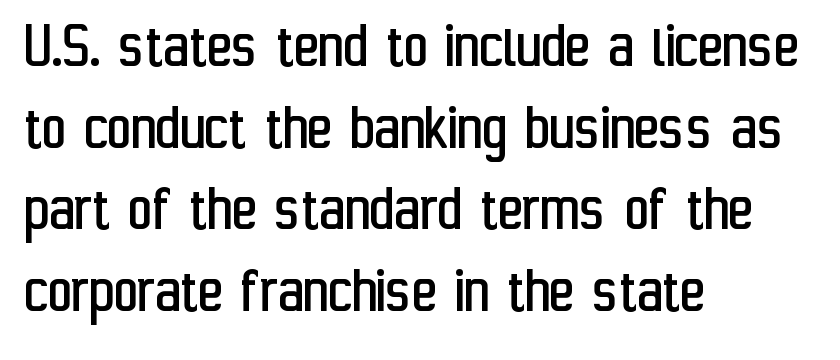
Q: Is the text bold? A: No.
Q: Is the text italic (slanted)? A: No, it is upright.
Q: Is the typeface a serif or a sans-serif typeface? A: Sans-serif.
Q: Is the text underlined? A: No.
Q: How is the paragraph aligned? A: Left-aligned.
Q: Is the spacing between letters normal or unusually wide? A: Normal.
Q: Width (condensed, normal, or wide)? A: Condensed.
Q: Stroke contrast? A: Low.
Q: x-height? A: Medium.
Q: Monospaced? A: No.
